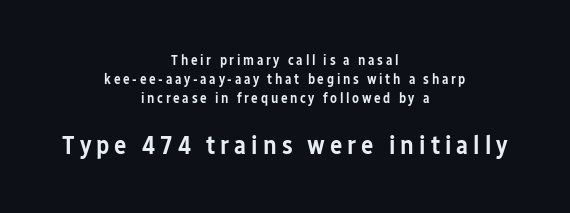
{"italic": "no", "bold": "semi", "underline": "no", "align": "center", "line_spacing": "normal", "line_spacing_ratio": 1.37, "larger_block": "second", "size_ratio": 1.86, "glyph_px": 26}
